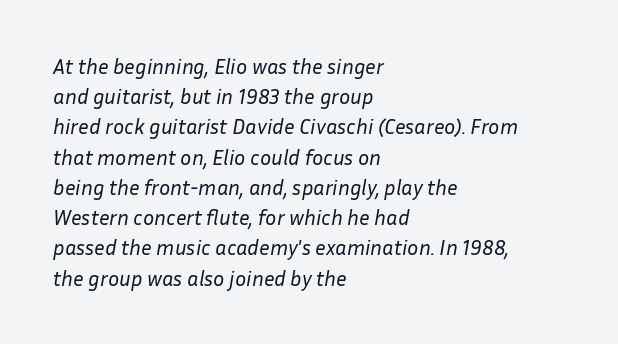
The foot of each line stays bare and open. The lettering tilts uniformly, giving the passage an italic look. The rendering anchors every line to the left-hand side. Whoever set this chose a conventional vertical rhythm. Unbolded letterforms with no extra heft.
